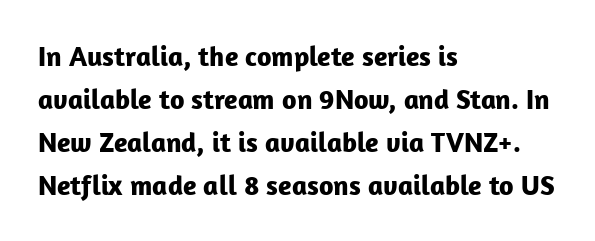
The image shows 28 px bold sans-serif type, upright; set left-aligned, normal line spacing (1.54x), normal letter spacing, not underlined; low stroke contrast and a medium x-height.
